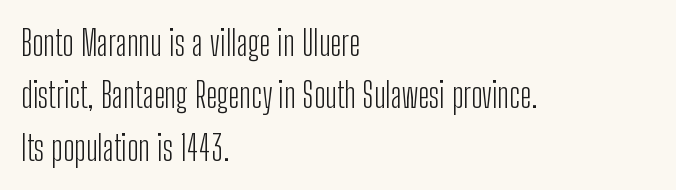
{"serif": "no", "italic": "no", "bold": "no", "weight": "light", "width": "condensed", "stroke_contrast": "low", "x_height": "medium", "monospaced": "no", "underline": "no", "align": "left", "line_spacing": "normal", "line_spacing_ratio": 1.5, "letter_spacing": "normal", "letter_spacing_em": 0.0, "glyph_px": 35}
